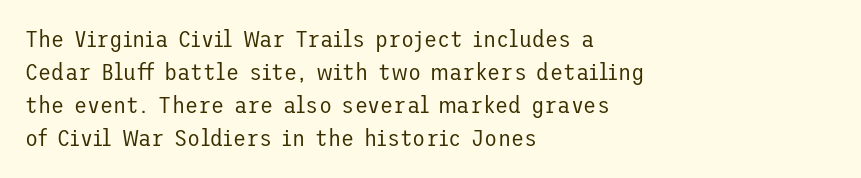
The image shows 24 px text type, upright; set left-aligned, normal line spacing (1.38x), normal letter spacing, not underlined.
